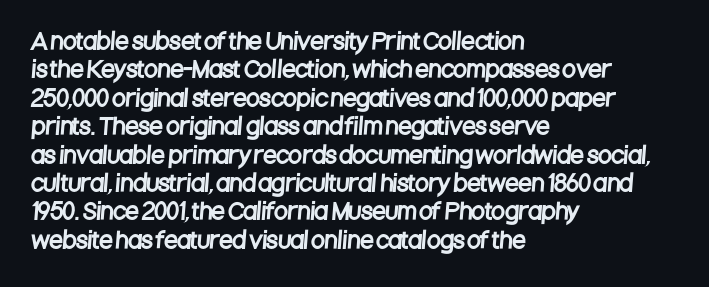
{"underline": "no", "align": "left", "line_spacing": "normal", "line_spacing_ratio": 1.29, "letter_spacing": "normal", "letter_spacing_em": 0.0, "glyph_px": 22}
